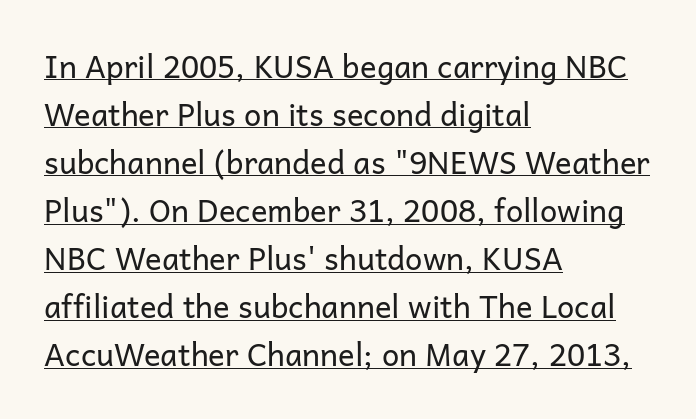
Compared with undecorated copy, this sample adds a rule below the words. These lines are rendered in a variable-pitch font. This sample uses plain, unmodified letter spacing. Each line starts at the same left margin while the right side varies. A typesetter would mark this as roman, not italic.
